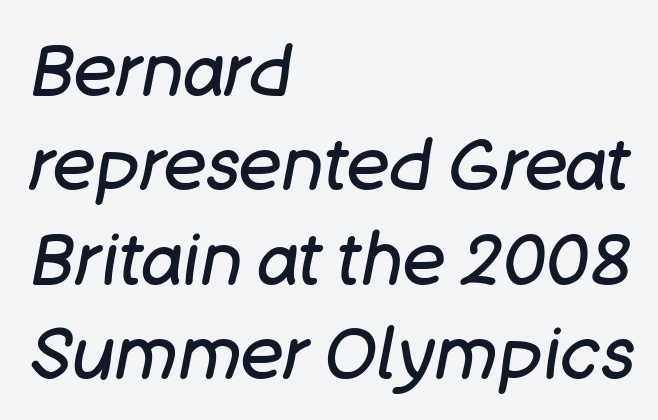
Is this a fixed-width face? No — the glyphs have proportional, varying widths. The typesetting does not lean heavy: it is not bold. Compared with typical paragraphs, the rows here are spaced about the same. One-word summary of the alignment: left. Letter spacing: default.
